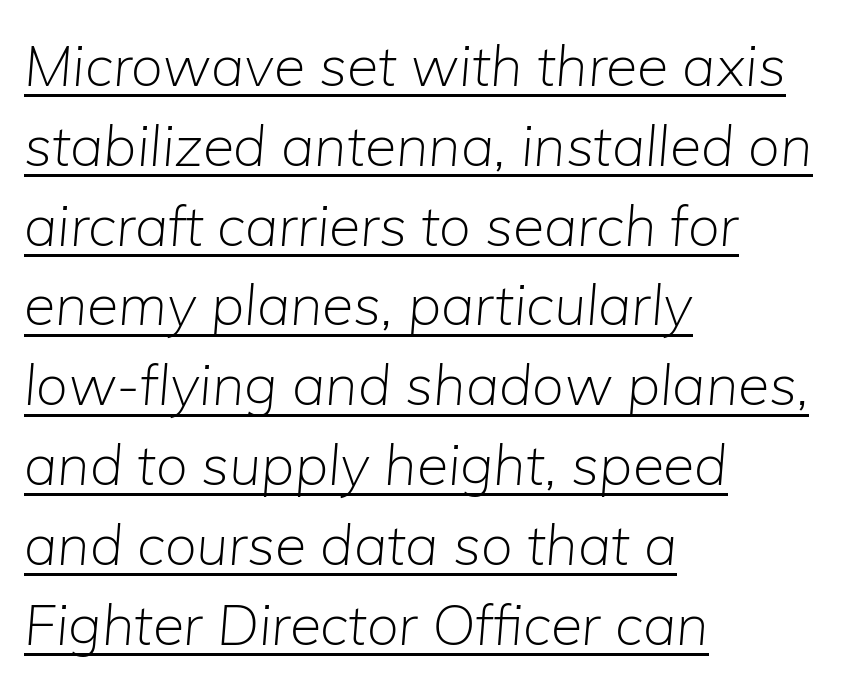
{"italic": "yes", "lean": "right", "slant_degrees": 5, "bold": "no", "weight": "light", "width": "normal", "stroke_contrast": "low", "x_height": "medium", "monospaced": "no", "underline": "yes", "align": "left", "line_spacing": "normal", "line_spacing_ratio": 1.4, "letter_spacing": "normal", "letter_spacing_em": 0.0, "glyph_px": 57}
